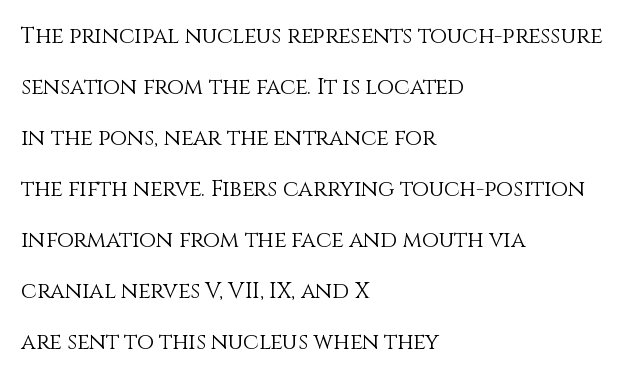
Reading down the column, the eye jumps a long way to each next line. Designer's note — italics off, roman on. Nothing unusual about the tracking: characters are spaced as the font intends. Weight class: somewhere from thin through regular.
